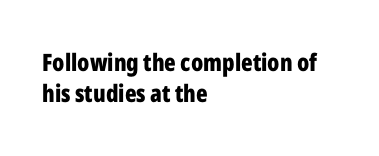
The image shows 24 px bold type, upright; set left-aligned, normal line spacing (1.28x), normal letter spacing, not underlined.
